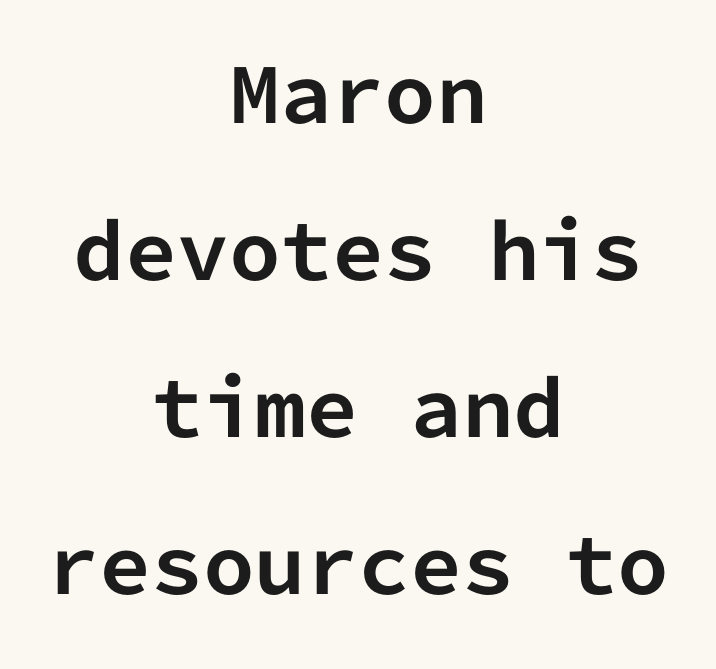
The image shows 74 px bold sans-serif type, upright, monospaced; set centered, loose line spacing (2.12x), normal letter spacing, not underlined; low stroke contrast and a medium x-height.
